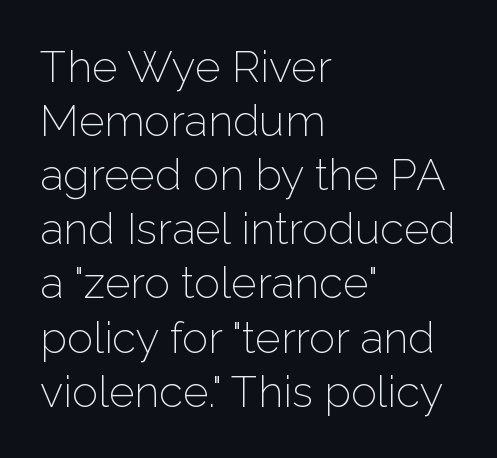
{"serif": "no", "italic": "no", "bold": "no", "weight": "light", "width": "normal", "stroke_contrast": "low", "x_height": "medium", "monospaced": "no", "underline": "no", "align": "left", "line_spacing_ratio": 1.23, "letter_spacing": "normal", "letter_spacing_em": 0.0, "glyph_px": 44}
